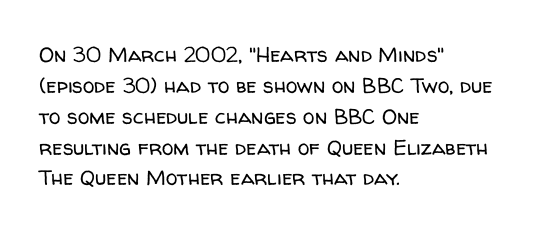
{"italic": "no", "bold": "no", "underline": "no", "align": "left", "line_spacing": "normal", "line_spacing_ratio": 1.47, "letter_spacing": "normal", "letter_spacing_em": 0.0, "glyph_px": 21}
